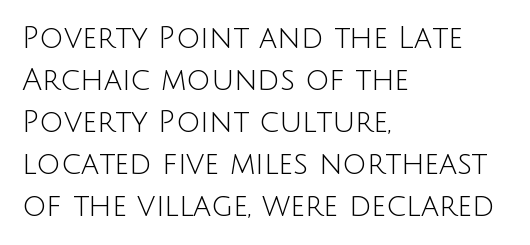
{"serif": "no", "italic": "no", "bold": "no", "weight": "light", "width": "normal", "stroke_contrast": "low", "x_height": "large", "monospaced": "no", "underline": "no", "align": "left", "line_spacing": "normal", "line_spacing_ratio": 1.4, "letter_spacing": "normal", "letter_spacing_em": 0.0, "glyph_px": 30}
